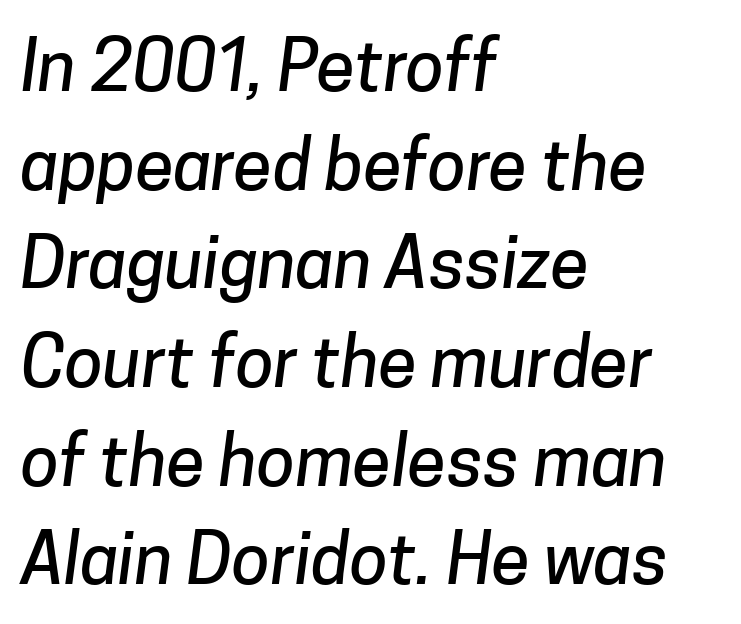
{"serif": "no", "width": "normal", "stroke_contrast": "low", "x_height": "medium", "monospaced": "no", "underline": "no", "align": "left", "line_spacing": "normal", "line_spacing_ratio": 1.41, "letter_spacing": "normal", "letter_spacing_em": 0.0, "glyph_px": 70}
